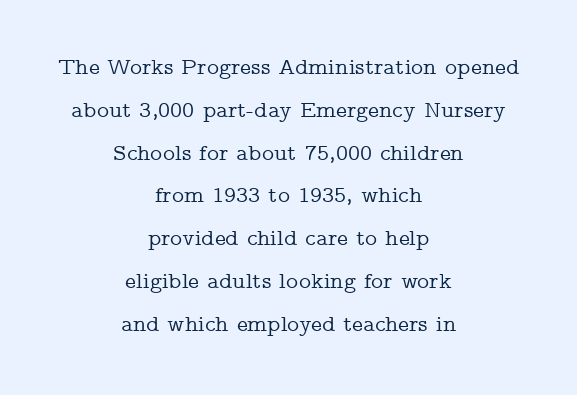
{"italic": "no", "underline": "no", "align": "center", "line_spacing_ratio": 1.86, "letter_spacing": "normal", "letter_spacing_em": 0.0, "glyph_px": 23}
